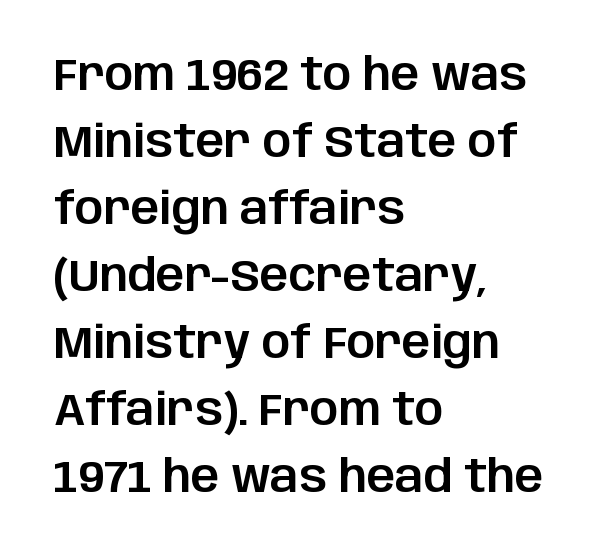
Q: Is the text italic (slanted)? A: No, it is upright.
Q: Is the typeface a serif or a sans-serif typeface? A: Sans-serif.
Q: Is the text underlined? A: No.
Q: How is the paragraph aligned? A: Left-aligned.
Q: Is the spacing between letters normal or unusually wide? A: Normal.
Q: Is the spacing between lines tight, normal or loose? A: Normal.
Q: Width (condensed, normal, or wide)? A: Normal.
Q: Stroke contrast? A: Low.
Q: x-height? A: Large.
Q: Monospaced? A: No.
